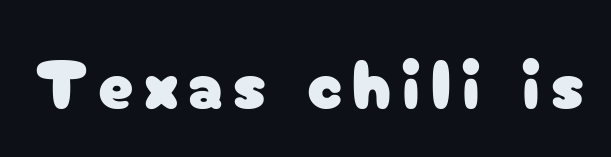
The image shows 70 px sans-serif type, upright; set not underlined; low stroke contrast and a medium x-height.
